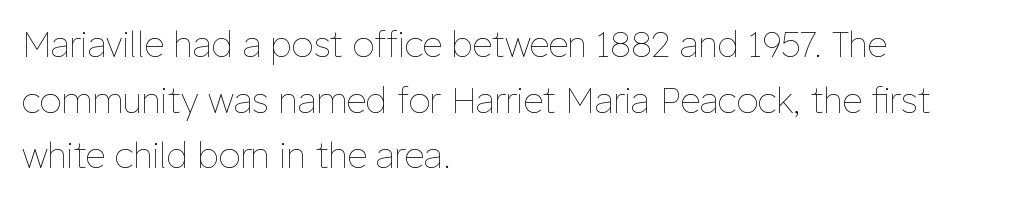
{"italic": "no", "bold": "no", "weight": "thin", "width": "normal", "stroke_contrast": "low", "x_height": "medium", "monospaced": "no", "underline": "no", "align": "left", "line_spacing": "normal", "line_spacing_ratio": 1.59, "letter_spacing": "normal", "letter_spacing_em": 0.0, "glyph_px": 35}
